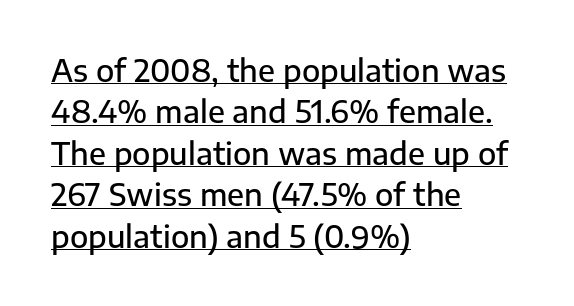
Tracking value appears to be zero — textbook default spacing. Casual observation: everything's shoved over to the left. I'd call this a sans setting — the letters go barefoot. These lines sit exactly where default settings would place them.
